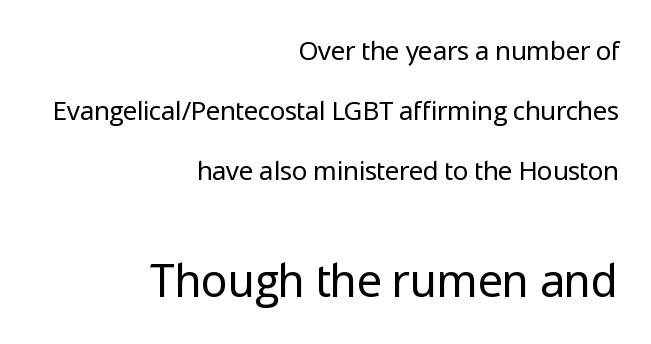
{"serif": "no", "italic": "no", "bold": "no", "weight": "regular", "width": "normal", "stroke_contrast": "low", "x_height": "medium", "monospaced": "no", "underline": "no", "align": "right", "line_spacing": "loose", "line_spacing_ratio": 2.31, "letter_spacing": "normal", "letter_spacing_em": 0.0, "larger_block": "second", "size_ratio": 1.73, "glyph_px": 45}
